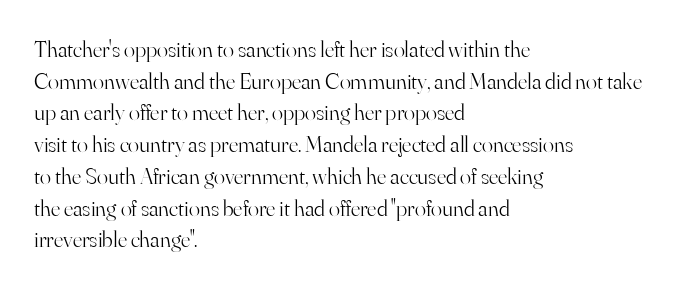
{"italic": "no", "bold": "no", "underline": "no", "align": "left", "line_spacing": "normal", "line_spacing_ratio": 1.38, "letter_spacing": "normal", "letter_spacing_em": 0.0, "glyph_px": 23}
